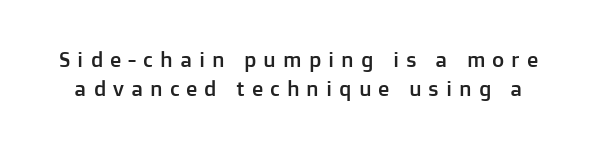
Q: Is the text italic (slanted)? A: No, it is upright.
Q: Is the text underlined? A: No.
Q: Is the spacing between letters normal or unusually wide? A: Unusually wide.
Q: Is the spacing between lines tight, normal or loose? A: Normal.
